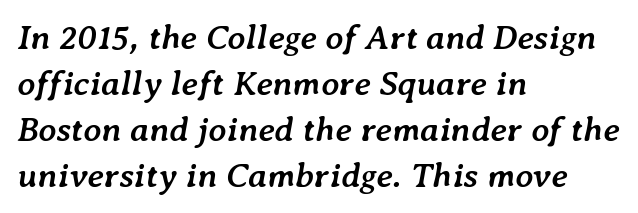
Q: Is the text bold? A: Yes.
Q: Is the text italic (slanted)? A: Yes, it leans right by about 7 degrees.
Q: Is the text underlined? A: No.
Q: How is the paragraph aligned? A: Left-aligned.
Q: Is the spacing between letters normal or unusually wide? A: Normal.
Q: Is the spacing between lines tight, normal or loose? A: Normal.
Q: Width (condensed, normal, or wide)? A: Normal.
Q: Stroke contrast? A: Low.
Q: x-height? A: Medium.
Q: Monospaced? A: No.
